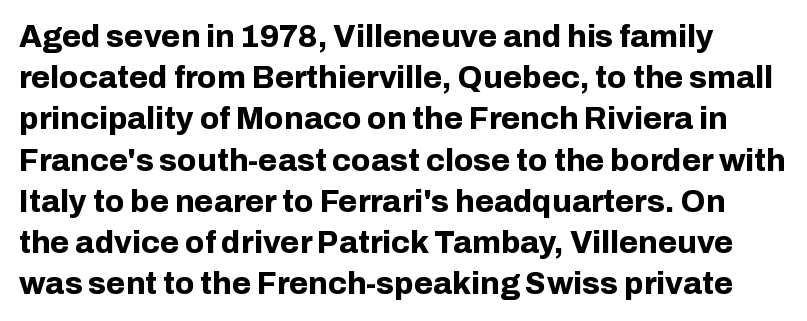
Q: Is the text bold? A: Yes.
Q: Is the text italic (slanted)? A: No, it is upright.
Q: Is the typeface a serif or a sans-serif typeface? A: Sans-serif.
Q: Is the text underlined? A: No.
Q: Is the spacing between letters normal or unusually wide? A: Normal.
Q: Is the spacing between lines tight, normal or loose? A: Normal.
Q: Width (condensed, normal, or wide)? A: Normal.
Q: Stroke contrast? A: Low.
Q: x-height? A: Medium.
Q: Monospaced? A: No.
